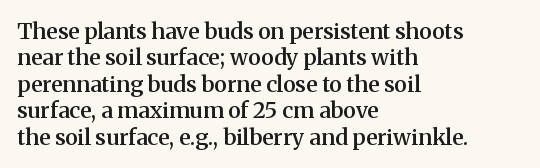
Q: Is the text bold? A: Semi-bold.
Q: Is the text italic (slanted)? A: No, it is upright.
Q: Is the text underlined? A: No.
Q: How is the paragraph aligned? A: Left-aligned.
Q: Is the spacing between letters normal or unusually wide? A: Normal.
